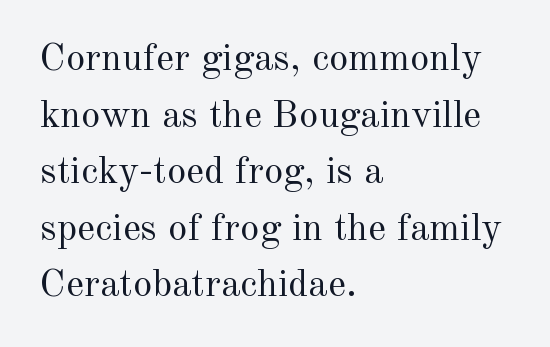
On a weight scale, this lands at 450 or below. No italicization has been applied; the sample stays upright. The setting favours the left margin, as ordinary paragraphs usually do. Vertical spacing — default.
